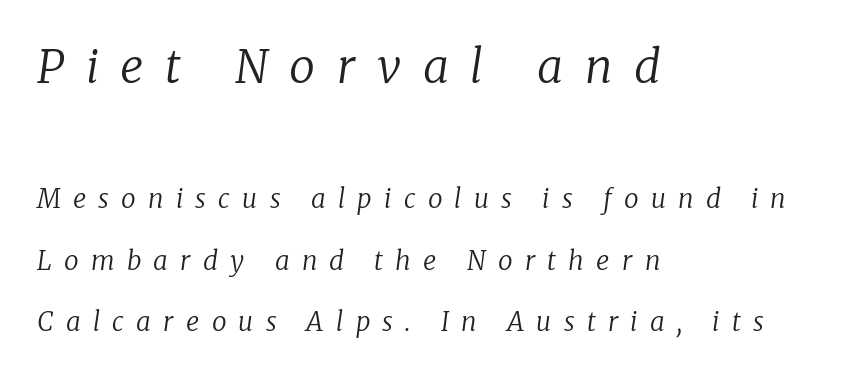
Q: Is the text bold? A: No.
Q: Is the text italic (slanted)? A: Yes, it leans right by about 8 degrees.
Q: Is the typeface a serif or a sans-serif typeface? A: Serif.
Q: Is the text underlined? A: No.
Q: How is the paragraph aligned? A: Left-aligned.
Q: Is the spacing between letters normal or unusually wide? A: Unusually wide.
Q: Is the spacing between lines tight, normal or loose? A: Loose.
Q: Which block of text is set in a larger size, the first (top) or the second (bottom)? A: The first (top) one.
Q: Width (condensed, normal, or wide)? A: Normal.
Q: Stroke contrast? A: Low.
Q: x-height? A: Medium.
Q: Monospaced? A: No.
